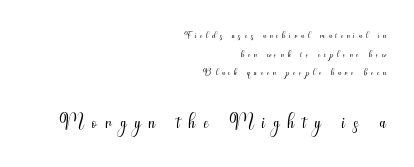
{"serif": "no", "bold": "no", "weight": "light", "width": "condensed", "stroke_contrast": "medium", "x_height": "small", "monospaced": "no", "underline": "no", "align": "right", "line_spacing": "normal", "line_spacing_ratio": 1.33, "letter_spacing": "wide", "letter_spacing_em": 0.28, "larger_block": "second", "size_ratio": 2.14, "glyph_px": 30}
